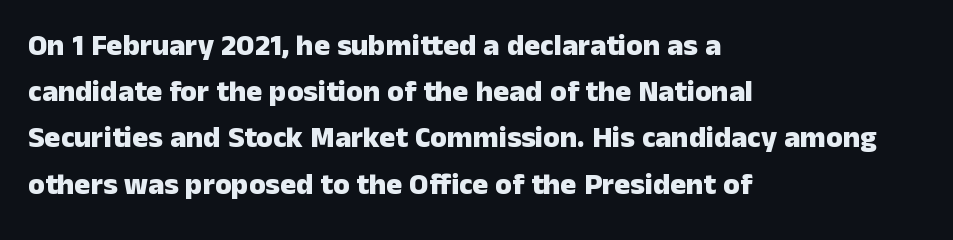
A typesetter would call this proportional, since set widths differ per character. Nope, no serifs anywhere on these letters. A typesetter would call this leading conventional body-copy spacing. Horizontal alignment here is leftward, the default for most running prose. The space beneath each line is pristine and unruled.
